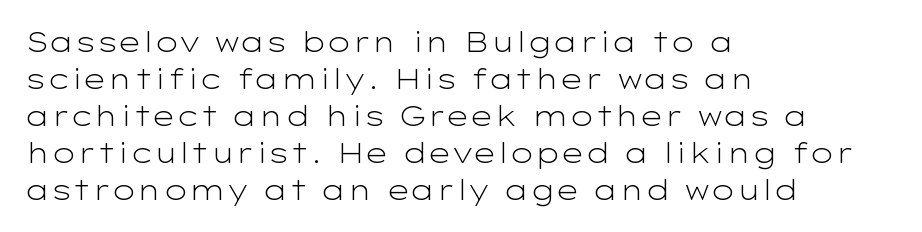
Q: Is the text bold? A: No.
Q: Is the text italic (slanted)? A: No, it is upright.
Q: Is the text underlined? A: No.
Q: How is the paragraph aligned? A: Left-aligned.
Q: Is the spacing between letters normal or unusually wide? A: Normal.
Q: Is the spacing between lines tight, normal or loose? A: Normal.
